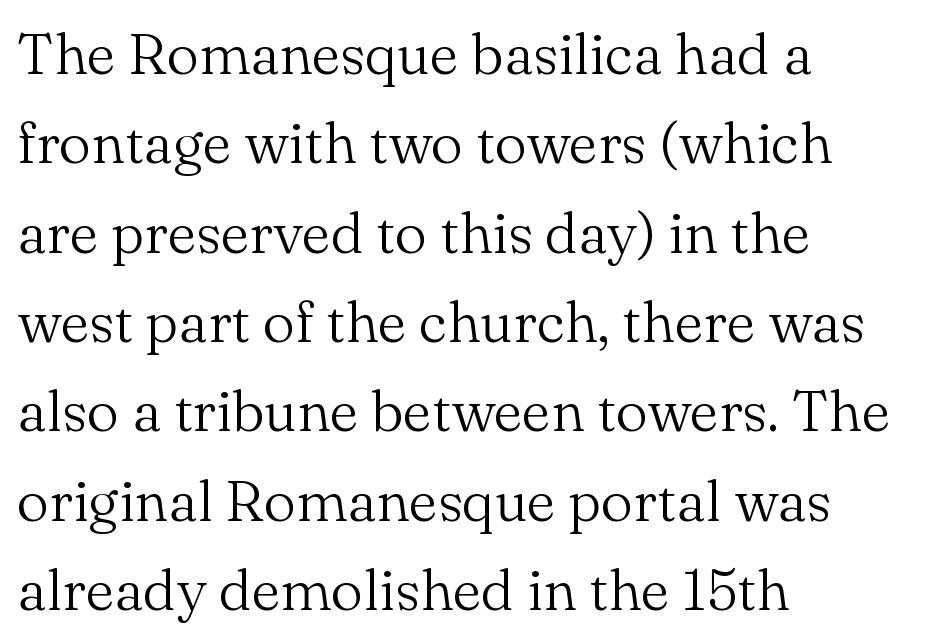
Q: Is the text bold? A: No.
Q: Is the text italic (slanted)? A: No, it is upright.
Q: Is the typeface a serif or a sans-serif typeface? A: Serif.
Q: Is the text underlined? A: No.
Q: How is the paragraph aligned? A: Left-aligned.
Q: Is the spacing between letters normal or unusually wide? A: Normal.
Q: Is the spacing between lines tight, normal or loose? A: Normal.
Q: Width (condensed, normal, or wide)? A: Normal.
Q: Stroke contrast? A: Medium.
Q: x-height? A: Small.
Q: Monospaced? A: No.
